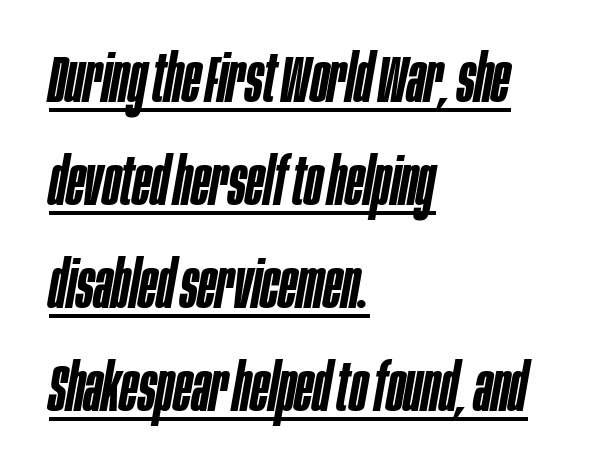
{"italic": "yes", "lean": "right", "slant_degrees": 10, "bold": "semi", "weight": "semibold", "width": "condensed", "stroke_contrast": "low", "x_height": "large", "monospaced": "no", "underline": "yes", "align": "left", "line_spacing": "normal", "line_spacing_ratio": 1.56, "letter_spacing": "normal", "letter_spacing_em": 0.0, "glyph_px": 66}
